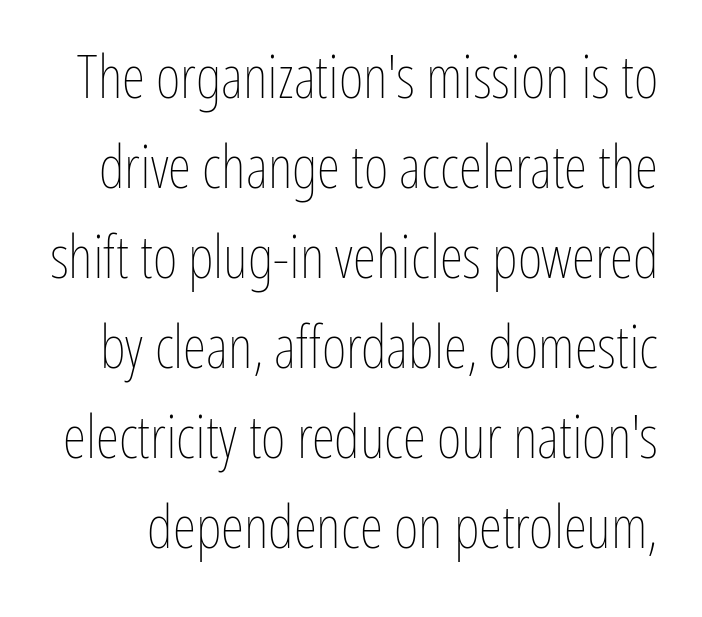
The image shows 60 px thin, condensed type, upright; set normal line spacing (1.5x), normal letter spacing, not underlined; low stroke contrast and a medium x-height.
